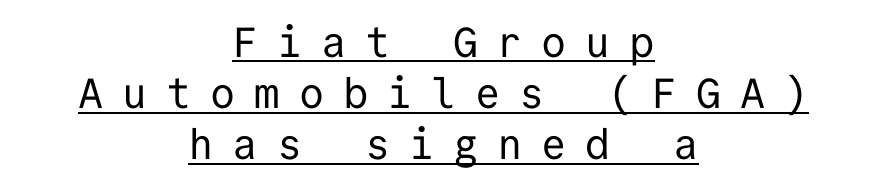
{"serif": "no", "italic": "no", "bold": "no", "weight": "regular", "width": "normal", "stroke_contrast": "low", "x_height": "medium", "monospaced": "yes", "underline": "yes", "align": "center", "line_spacing_ratio": 1.22, "letter_spacing": "wide", "letter_spacing_em": 0.45, "glyph_px": 42}
